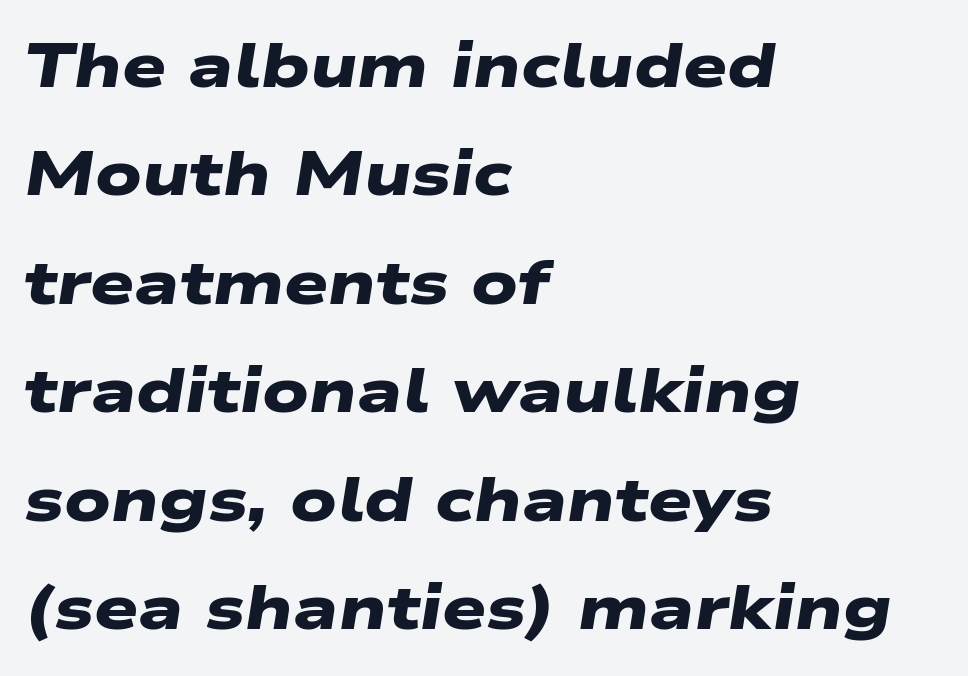
{"serif": "no", "bold": "yes", "weight": "heavy", "width": "wide", "stroke_contrast": "low", "x_height": "medium", "monospaced": "no", "underline": "no", "align": "left", "line_spacing_ratio": 1.75, "letter_spacing": "normal", "letter_spacing_em": 0.0, "glyph_px": 62}
